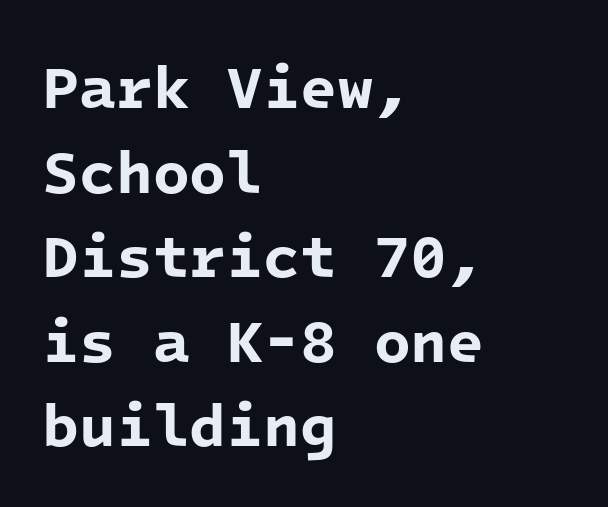
Q: Is the text bold? A: Yes.
Q: Is the typeface a serif or a sans-serif typeface? A: Sans-serif.
Q: Is the text underlined? A: No.
Q: How is the paragraph aligned? A: Left-aligned.
Q: Is the spacing between letters normal or unusually wide? A: Normal.
Q: Is the spacing between lines tight, normal or loose? A: Normal.
Q: Width (condensed, normal, or wide)? A: Normal.
Q: Stroke contrast? A: Low.
Q: x-height? A: Medium.
Q: Monospaced? A: Yes.
